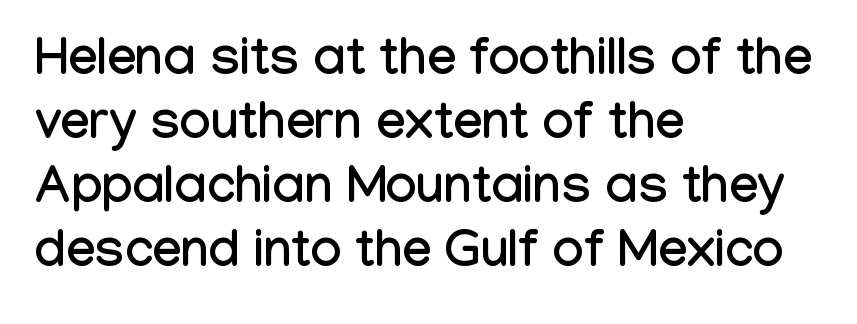
{"serif": "no", "italic": "no", "width": "condensed", "stroke_contrast": "low", "x_height": "medium", "monospaced": "no", "underline": "no", "align": "left", "line_spacing_ratio": 1.23, "letter_spacing": "normal", "letter_spacing_em": 0.0, "glyph_px": 52}
